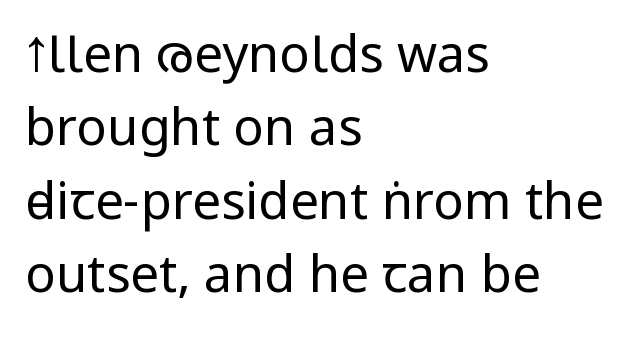
Q: Is the text bold? A: No.
Q: Is the text italic (slanted)? A: No, it is upright.
Q: Is the typeface a serif or a sans-serif typeface? A: Sans-serif.
Q: Is the text underlined? A: No.
Q: How is the paragraph aligned? A: Left-aligned.
Q: Is the spacing between letters normal or unusually wide? A: Normal.
Q: Is the spacing between lines tight, normal or loose? A: Normal.
Q: Width (condensed, normal, or wide)? A: Condensed.
Q: Stroke contrast? A: Low.
